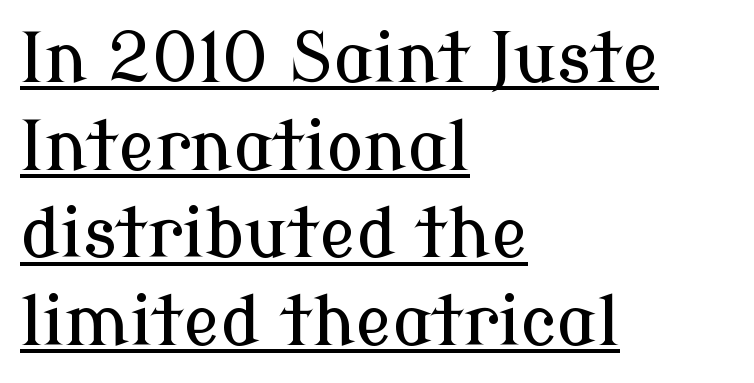
Students, observe: this is what conventionally led text looks like. Examine the stroke ends and you'll spot serifs. Ascenders rise straight up at ninety degrees. Typeset ragged right — the left edge is the straight one. Short note: letters normally spaced.
